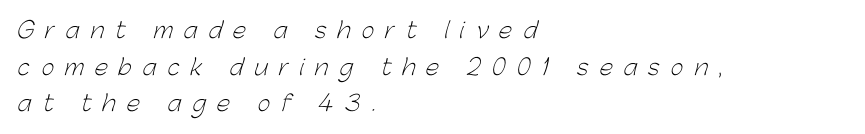
Words float on clear page, feet unadorned. These lines are set flush left with a ragged right edge. The type is letterspaced generously, with wide tracking. The typesetting does not lean heavy: it is not bold. Compared with typical paragraphs, the rows here are spaced about the same.
